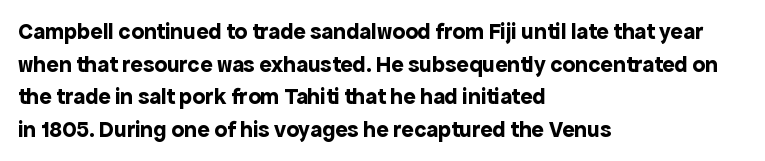
The image shows 23 px bold type, upright; set left-aligned, normal line spacing (1.42x), normal letter spacing, not underlined.
